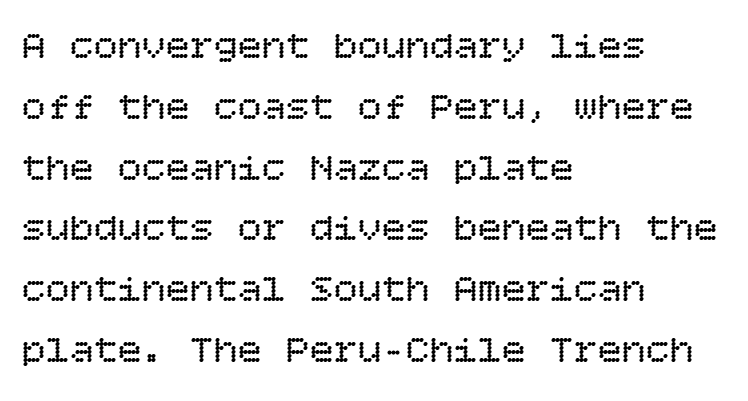
Stroke thickness stays within the range of a standard reading face or lighter. Clear beneath every line of the passage. This rendering uses left alignment, leaving the right contour irregular. Reading down the column, the eye jumps a familiar distance to each next line.
